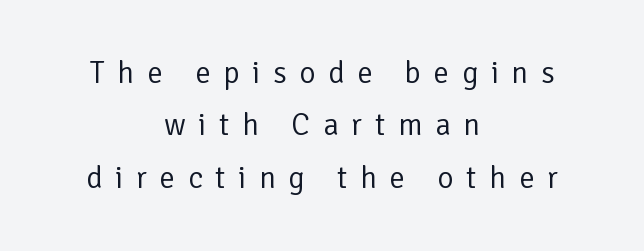
The image shows 31 px regular-weight sans-serif type, upright; set centered, normal line spacing (1.69x), unusually wide letter spacing (+0.41 em), not underlined; low stroke contrast and a medium x-height.
